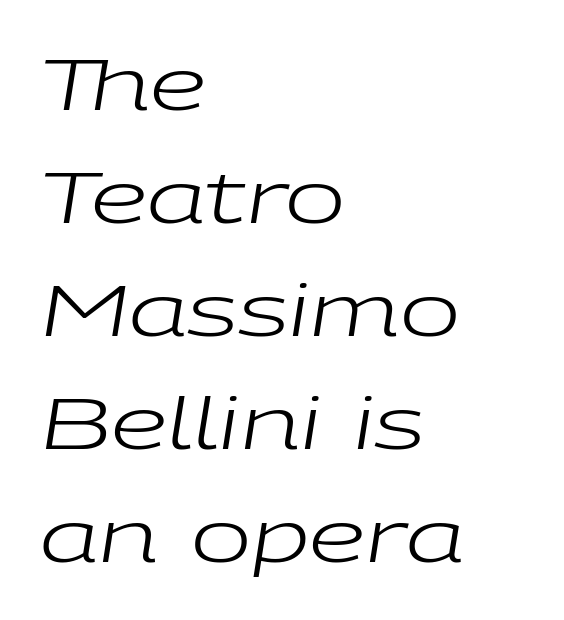
The image shows 72 px regular-weight, wide type, italic (leaning right); set left-aligned, normal line spacing (1.57x), normal letter spacing, not underlined; low stroke contrast and a medium x-height.
